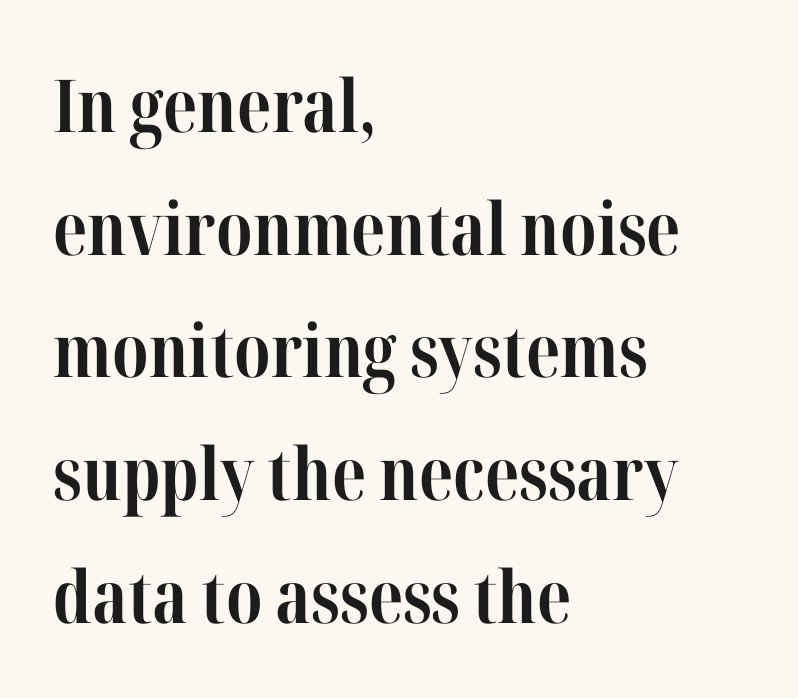
Do the letters lean? They stand straight. The typesetter chose a ragged-right arrangement here. This sample has the flowing, uneven cadence of proportional lettering. Descender tails drop into unmarked territory.
